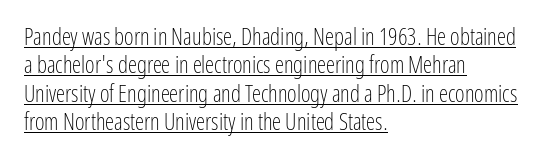
The image shows 23 px text type, upright; set left-aligned, line spacing 1.23x, normal letter spacing, underlined.
